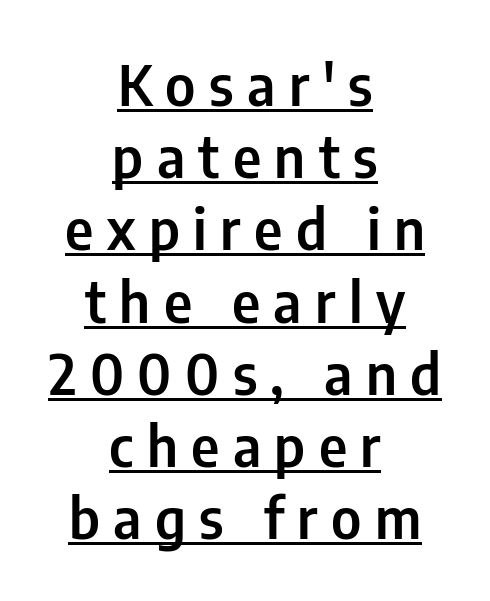
{"serif": "no", "italic": "no", "width": "condensed", "stroke_contrast": "low", "x_height": "medium", "monospaced": "no", "underline": "yes", "align": "center", "line_spacing": "normal", "line_spacing_ratio": 1.29, "letter_spacing": "wide", "letter_spacing_em": 0.24, "glyph_px": 56}
